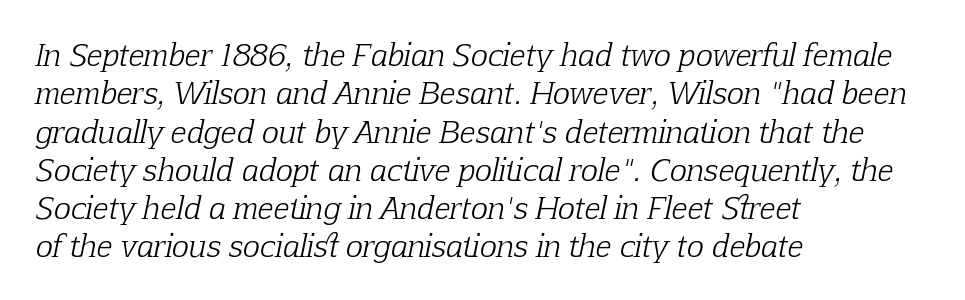
Q: Is the text bold? A: No.
Q: Is the text italic (slanted)? A: Yes, it leans right by about 12 degrees.
Q: Is the typeface a serif or a sans-serif typeface? A: Serif.
Q: Is the text underlined? A: No.
Q: How is the paragraph aligned? A: Left-aligned.
Q: Is the spacing between letters normal or unusually wide? A: Normal.
Q: Is the spacing between lines tight, normal or loose? A: Normal.
Q: Width (condensed, normal, or wide)? A: Normal.
Q: Stroke contrast? A: Low.
Q: x-height? A: Medium.
Q: Monospaced? A: No.
